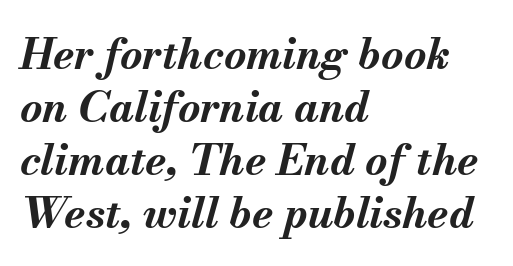
Q: Is the text bold? A: Yes.
Q: Is the text italic (slanted)? A: Yes, it leans right by about 13 degrees.
Q: Is the text underlined? A: No.
Q: How is the paragraph aligned? A: Left-aligned.
Q: Is the spacing between letters normal or unusually wide? A: Normal.
Q: Width (condensed, normal, or wide)? A: Normal.
Q: Stroke contrast? A: Medium.
Q: x-height? A: Small.
Q: Monospaced? A: No.
